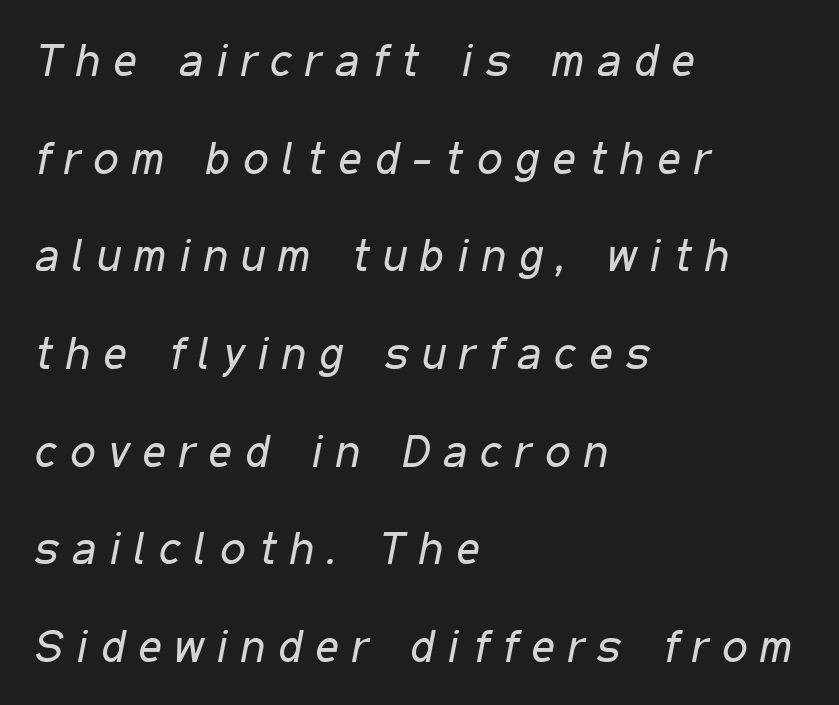
Q: Is the text bold? A: No.
Q: Is the text italic (slanted)? A: Yes, it leans right by about 11 degrees.
Q: Is the text underlined? A: No.
Q: How is the paragraph aligned? A: Left-aligned.
Q: Is the spacing between letters normal or unusually wide? A: Unusually wide.
Q: Is the spacing between lines tight, normal or loose? A: Loose.
Q: Width (condensed, normal, or wide)? A: Condensed.
Q: Stroke contrast? A: Low.
Q: x-height? A: Medium.
Q: Monospaced? A: No.
